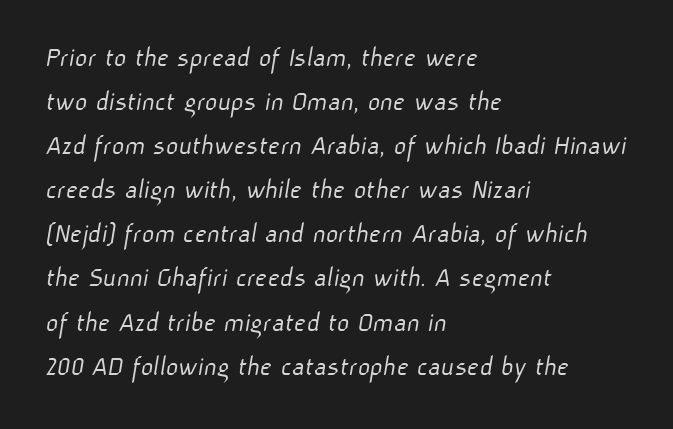
Q: Is the text bold? A: No.
Q: Is the typeface a serif or a sans-serif typeface? A: Sans-serif.
Q: Is the text underlined? A: No.
Q: How is the paragraph aligned? A: Left-aligned.
Q: Is the spacing between letters normal or unusually wide? A: Normal.
Q: Is the spacing between lines tight, normal or loose? A: Normal.
Q: Width (condensed, normal, or wide)? A: Normal.
Q: Stroke contrast? A: Low.
Q: x-height? A: Medium.
Q: Monospaced? A: No.
